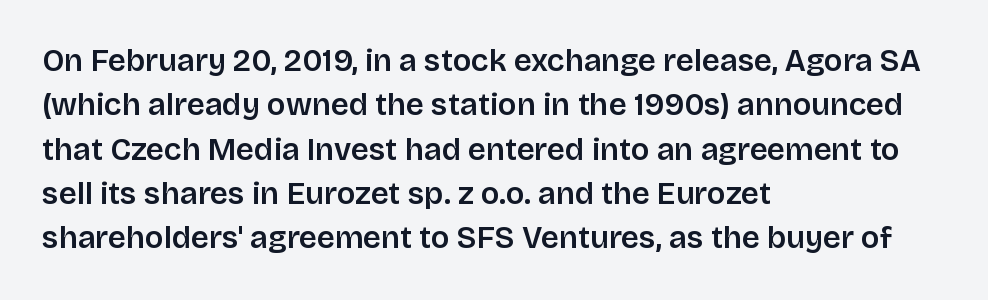
The lettering holds an erect, upright posture throughout. Baseline-to-baseline distance is the conventional proportion of letter height. In terms of letterform style, serifs are entirely absent. The paragraph has a hard left edge and a soft right edge.
